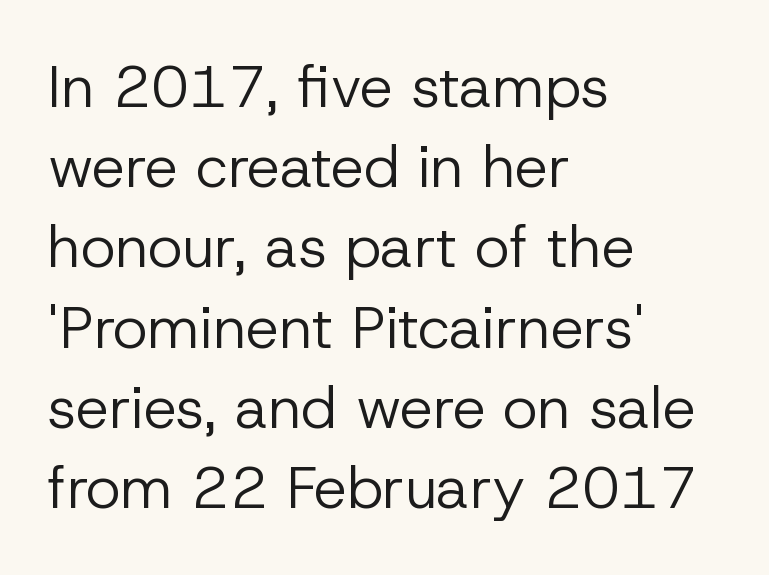
Q: Is the text bold? A: No.
Q: Is the text italic (slanted)? A: No, it is upright.
Q: Is the typeface a serif or a sans-serif typeface? A: Sans-serif.
Q: Is the text underlined? A: No.
Q: How is the paragraph aligned? A: Left-aligned.
Q: Is the spacing between letters normal or unusually wide? A: Normal.
Q: Is the spacing between lines tight, normal or loose? A: Normal.
Q: Width (condensed, normal, or wide)? A: Normal.
Q: Stroke contrast? A: Low.
Q: x-height? A: Medium.
Q: Monospaced? A: No.
